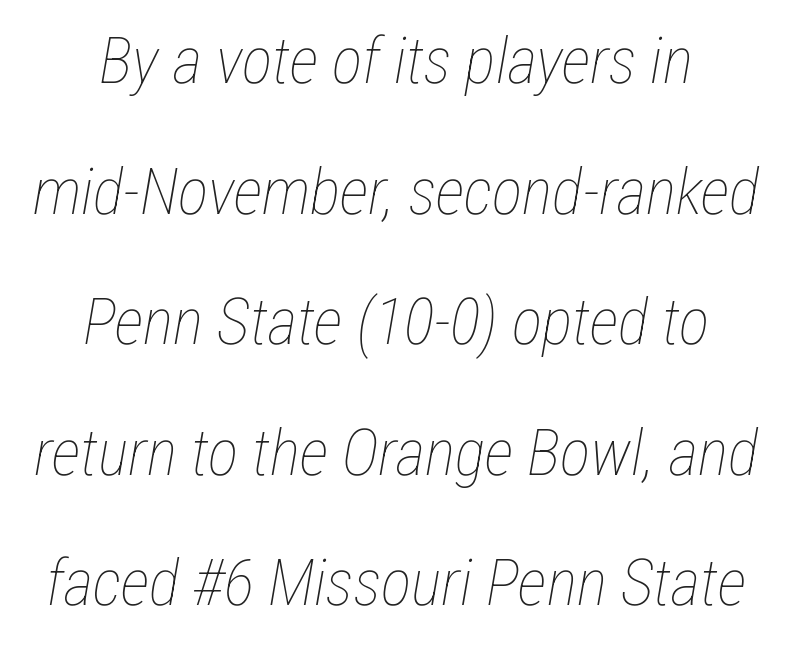
{"italic": "yes", "lean": "right", "slant_degrees": 12, "bold": "no", "weight": "thin", "width": "condensed", "stroke_contrast": "low", "x_height": "medium", "monospaced": "no", "underline": "no", "align": "center", "line_spacing": "loose", "line_spacing_ratio": 2.04, "letter_spacing": "normal", "letter_spacing_em": 0.0, "glyph_px": 64}
